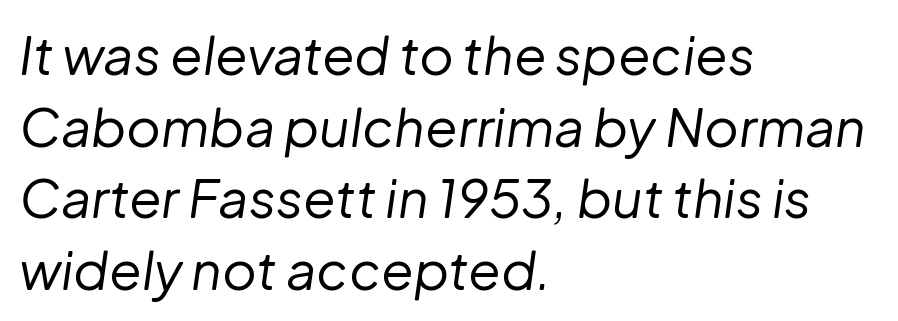
The image shows 53 px regular-weight type, italic (leaning right); set left-aligned, normal line spacing (1.35x), normal letter spacing, not underlined; low stroke contrast and a medium x-height.
